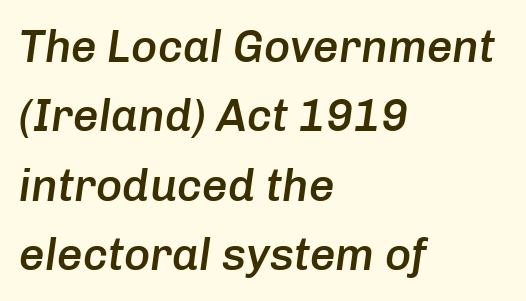
In CSS terms this would be text-align: left. Heft: intermediate — a semibold. Students, observe: this is what conventionally led text looks like. This rendering leaves character spacing at its baseline value. Rule under the text: the space is simply empty.
